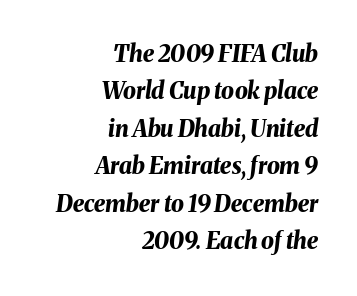
{"italic": "yes", "lean": "right", "slant_degrees": 8, "bold": "yes", "underline": "no", "align": "right", "line_spacing": "normal", "line_spacing_ratio": 1.63, "letter_spacing": "normal", "letter_spacing_em": 0.0, "glyph_px": 23}
